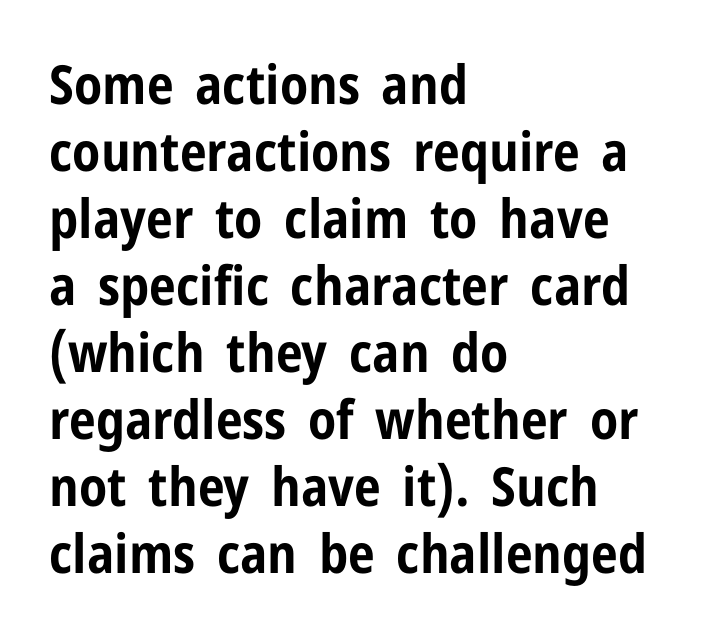
The image shows 54 px bold, condensed sans-serif type, upright; set left-aligned, line spacing 1.24x, normal letter spacing, not underlined; low stroke contrast and a medium x-height.
